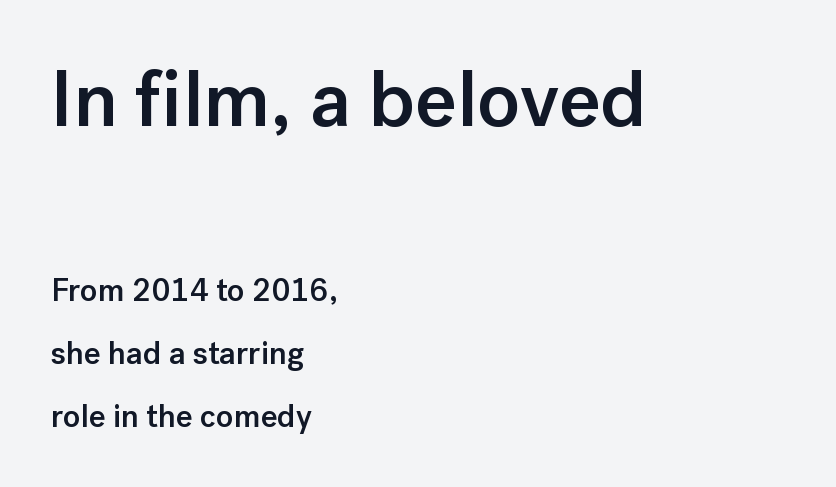
Is this a fixed-width face? No — the glyphs have proportional, varying widths. Serif or sans? Sans — the stroke terminals are bare. If you drew a ruler down the left edge, every line would touch it. Look at the stroke-to-counter ratio: somewhat heavy, a semibold. Italic: no, the glyphs are upright roman.
